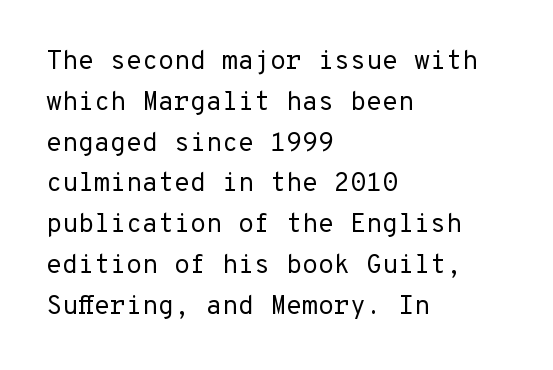
Q: Is the text bold? A: No.
Q: Is the text italic (slanted)? A: No, it is upright.
Q: Is the text underlined? A: No.
Q: How is the paragraph aligned? A: Left-aligned.
Q: Is the spacing between letters normal or unusually wide? A: Normal.
Q: Is the spacing between lines tight, normal or loose? A: Normal.
